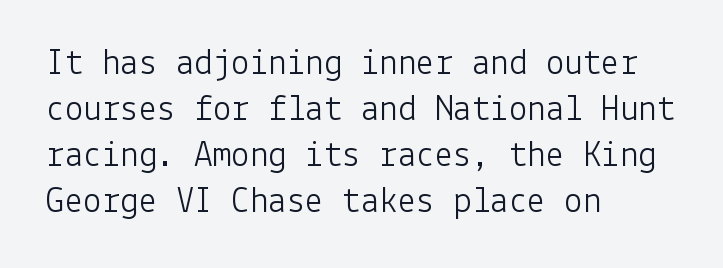
The characters are drawn with everyday or finer stroke widths. Stroke terminals: plain, sans-serif. Left-aligned paragraph, ragged on the right. The font's upright variant was chosen for this text. How are the letters spaced? Ordinarily, with no added tracking.
